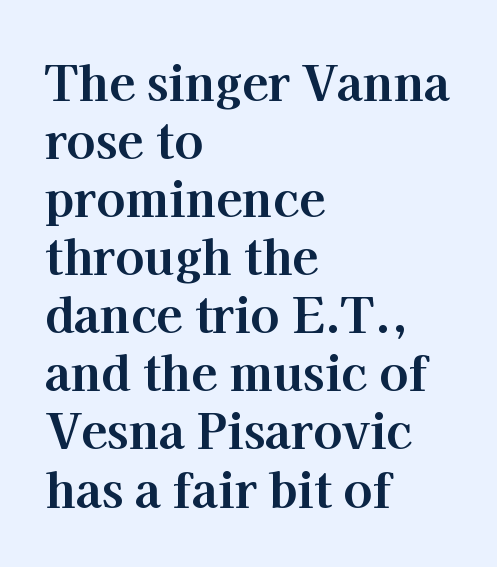
Q: Is the text bold? A: Yes.
Q: Is the text italic (slanted)? A: No, it is upright.
Q: Is the typeface a serif or a sans-serif typeface? A: Serif.
Q: Is the text underlined? A: No.
Q: How is the paragraph aligned? A: Left-aligned.
Q: Is the spacing between letters normal or unusually wide? A: Normal.
Q: Width (condensed, normal, or wide)? A: Normal.
Q: Stroke contrast? A: High.
Q: x-height? A: Medium.
Q: Monospaced? A: No.
